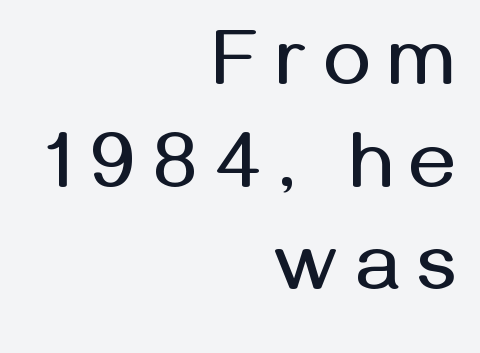
Each new line begins a customary step beneath the previous one. The letters are spread apart with noticeably loose tracking. A typesetter would mark this as roman, not italic. Horizontal alignment here is rightward, an uncommon choice for prose. Is this a sans? Yes — the strokes have no serifs.
